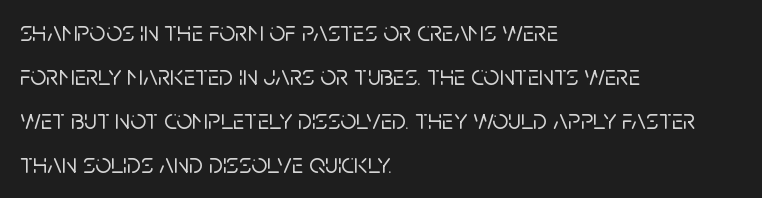
Q: Is the text italic (slanted)? A: No, it is upright.
Q: Is the typeface a serif or a sans-serif typeface? A: Sans-serif.
Q: Is the text underlined? A: No.
Q: How is the paragraph aligned? A: Left-aligned.
Q: Is the spacing between letters normal or unusually wide? A: Normal.
Q: Is the spacing between lines tight, normal or loose? A: Normal.
Q: Width (condensed, normal, or wide)? A: Normal.
Q: Stroke contrast? A: Low.
Q: x-height? A: Large.
Q: Monospaced? A: No.
